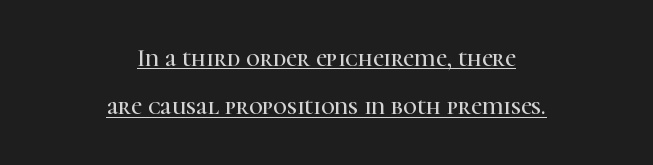
Q: Is the text italic (slanted)? A: No, it is upright.
Q: Is the text underlined? A: Yes.
Q: How is the paragraph aligned? A: Centered.
Q: Is the spacing between letters normal or unusually wide? A: Normal.
Q: Is the spacing between lines tight, normal or loose? A: Loose.
